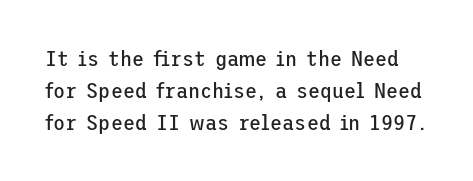
Q: Is the text bold? A: No.
Q: Is the text italic (slanted)? A: No, it is upright.
Q: Is the text underlined? A: No.
Q: Is the spacing between letters normal or unusually wide? A: Normal.
Q: Is the spacing between lines tight, normal or loose? A: Normal.
